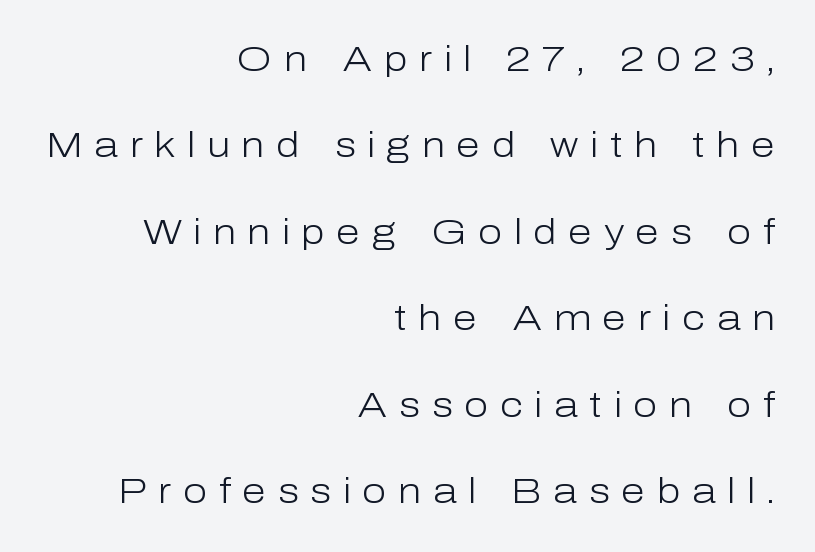
How are the letters spaced? Widely, with obvious added tracking. The paragraph shown leans on its right margin. The passage shown is typed in a proportional face where columns would drift. Vertically, the passage feels expansive, rows floating well apart.
